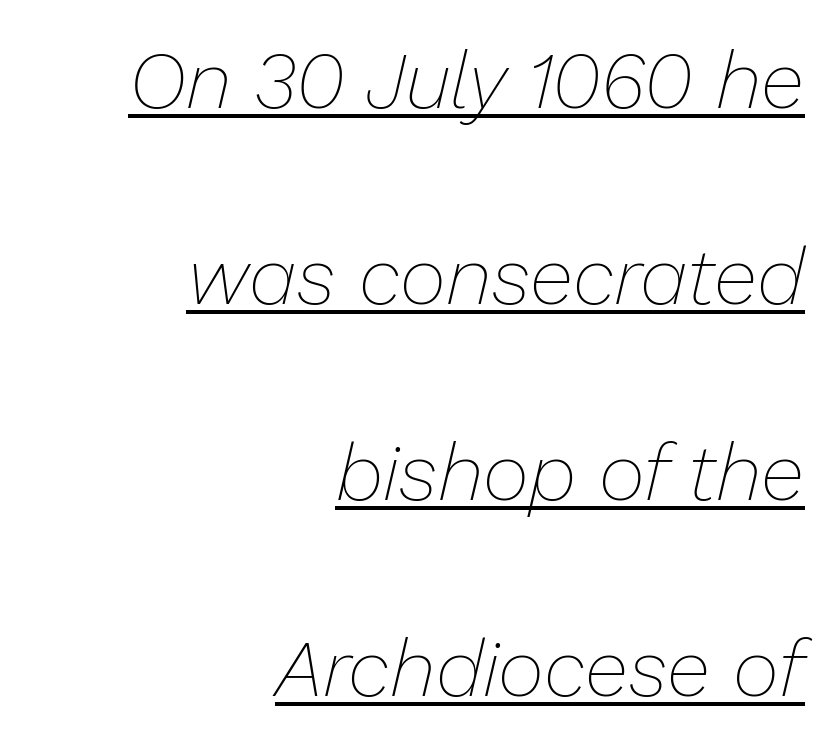
In terms of posture, this sample is oblique. Every row of glyphs terminates at an identical x-position on the right. Think standard paragraph weight, or any step lighter than that. Here the glyphs are tracked normally, forming tight word shapes.
